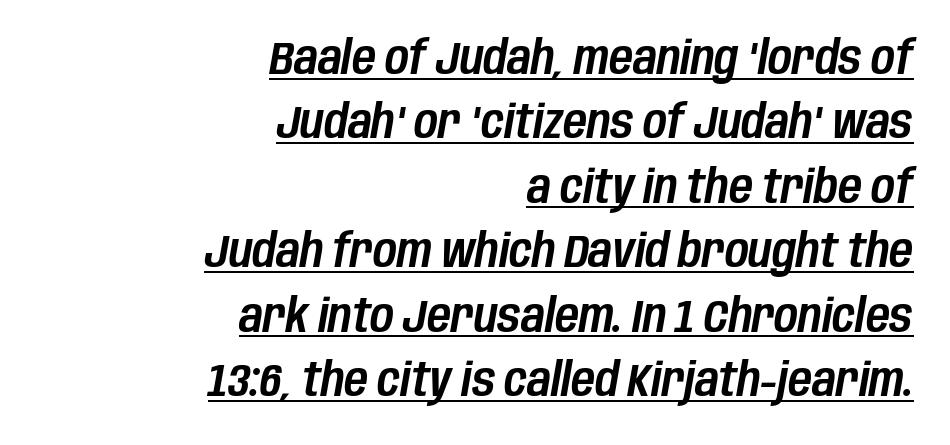
{"italic": "yes", "lean": "right", "slant_degrees": 10, "width": "condensed", "stroke_contrast": "low", "x_height": "large", "monospaced": "no", "underline": "yes", "align": "right", "line_spacing": "normal", "line_spacing_ratio": 1.4, "letter_spacing": "normal", "letter_spacing_em": 0.0, "glyph_px": 46}
